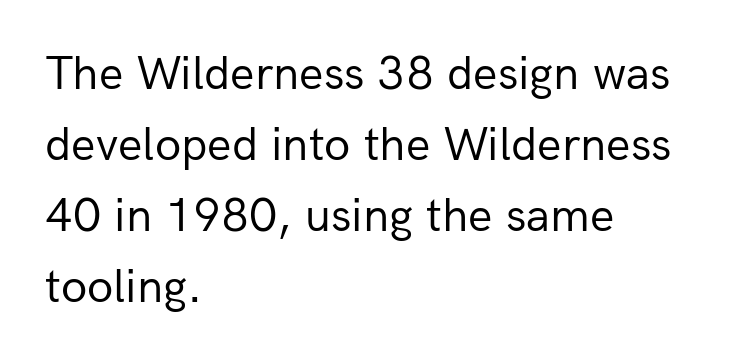
The characters are drawn with everyday or finer stroke widths. Horizontal bands of white between lines are of average thickness. The lettering stays uniformly vertical, giving the passage a roman look. A typesetter would call this proportional, since set widths differ per character. Check under the words: just untouched page.
